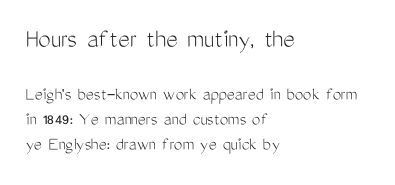
Default kerning and tracking; the words read as compact shapes. A student would notice the top passage is typeset larger than what follows. Lines of text with bare space underneath. This sample has the flowing, uneven cadence of proportional lettering.
